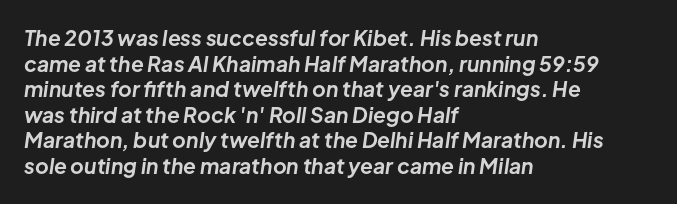
The image shows 21 px bold type, italic (leaning right); set left-aligned, line spacing 1.22x, normal letter spacing, not underlined.
